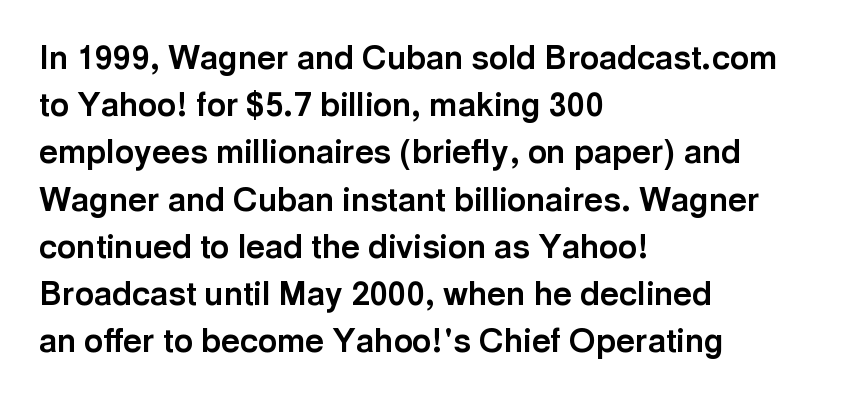
Nobody drew a line under any word here. Evenly set lines give the paragraph a standard silhouette. Line starts are locked; line ends wander. Note the varied advance widths — an 'i' is clearly narrower than an 'm'.
